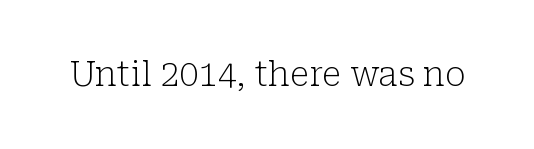
The rendering shows small feet on the letterforms — a serif design. No italicization has been applied; the sample stays upright. The letters look calm and open, with moderate or lighter stems. A typesetter would call this zero additional tracking. Each row of text sits above clean, open space. Character widths vary here, with narrow letters taking less room than wide ones.
